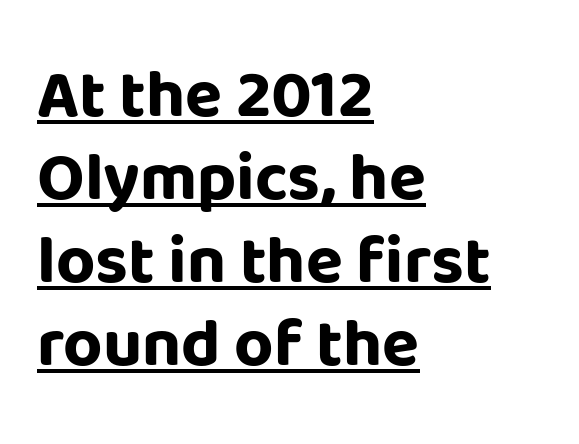
Does a line run under the words? Yes, clearly. The rendering shows plain stroke endings on the letterforms — a sans-serif design. Casual observation: everything's shoved over to the left. Typesetter's note: full bold, strokes at maximum text heaviness.
